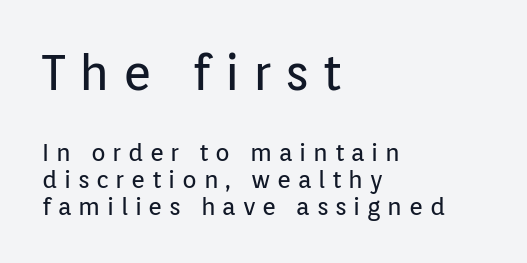
Q: Is the text bold? A: No.
Q: Is the text italic (slanted)? A: No, it is upright.
Q: Is the typeface a serif or a sans-serif typeface? A: Sans-serif.
Q: Is the text underlined? A: No.
Q: How is the paragraph aligned? A: Left-aligned.
Q: Is the spacing between letters normal or unusually wide? A: Unusually wide.
Q: Is the spacing between lines tight, normal or loose? A: Tight.
Q: Which block of text is set in a larger size, the first (top) or the second (bottom)? A: The first (top) one.
Q: Width (condensed, normal, or wide)? A: Normal.
Q: Stroke contrast? A: Low.
Q: x-height? A: Medium.
Q: Monospaced? A: No.
